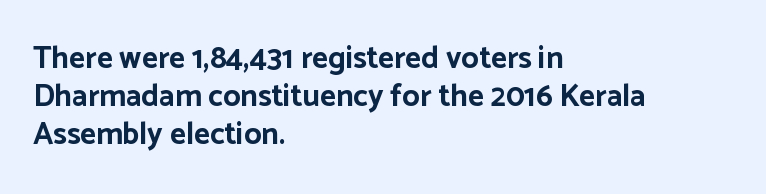
{"serif": "no", "italic": "no", "bold": "yes", "weight": "bold", "width": "normal", "stroke_contrast": "low", "x_height": "medium", "monospaced": "no", "underline": "no", "align": "left", "line_spacing_ratio": 1.22, "letter_spacing": "normal", "letter_spacing_em": 0.0, "glyph_px": 31}
